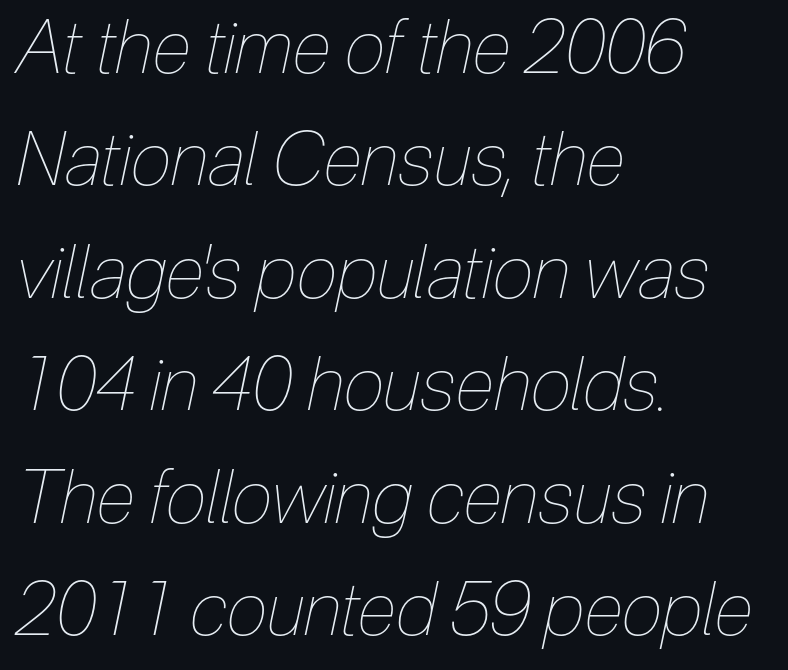
The image shows 74 px thin, condensed type, italic (leaning right); set left-aligned, normal line spacing (1.52x), normal letter spacing, not underlined; low stroke contrast and a medium x-height.
